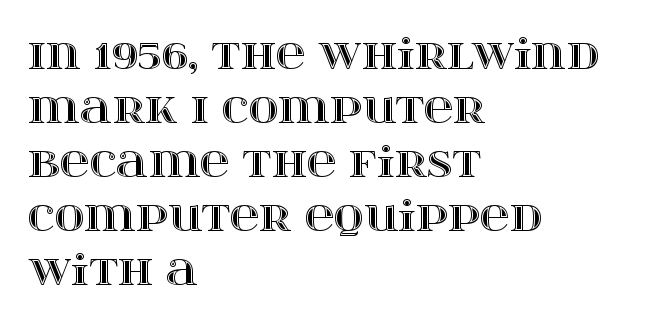
Q: Is the text italic (slanted)? A: No, it is upright.
Q: Is the text underlined? A: No.
Q: How is the paragraph aligned? A: Left-aligned.
Q: Is the spacing between letters normal or unusually wide? A: Normal.
Q: Is the spacing between lines tight, normal or loose? A: Normal.
Q: Width (condensed, normal, or wide)? A: Wide.
Q: x-height? A: Large.
Q: Monospaced? A: No.
